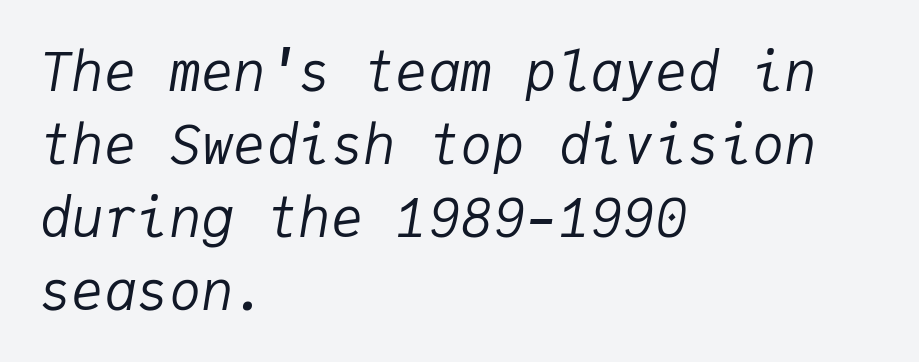
{"italic": "yes", "lean": "right", "slant_degrees": 9, "bold": "no", "weight": "regular", "width": "normal", "stroke_contrast": "low", "x_height": "medium", "monospaced": "yes", "underline": "no", "align": "left", "line_spacing": "normal", "line_spacing_ratio": 1.35, "letter_spacing": "normal", "letter_spacing_em": 0.0, "glyph_px": 54}
